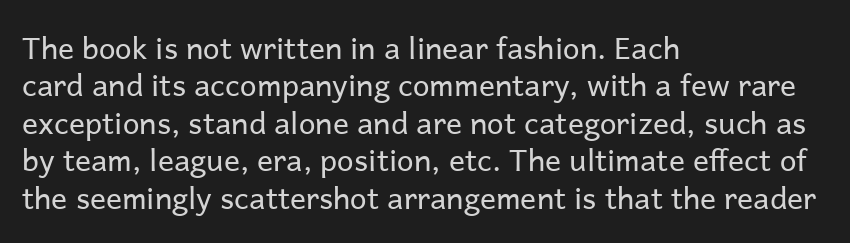
The block of text has a typical density, with ordinary space between rows. A clean baseline with only descenders dipping below it. Think of a printed novel: that variable character pitch is what you see here. Notice how the passage keeps a crisp vertical edge on the left only. Weight class: somewhere from thin through regular.
